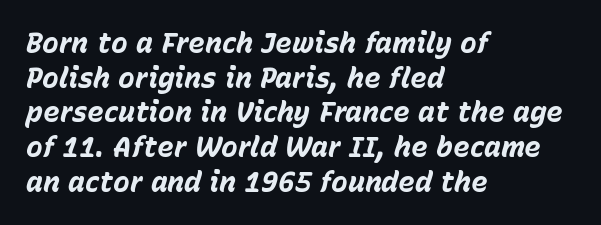
The letters are bold, with thick, heavy strokes. A typesetter would call this zero additional tracking. Horizontally, the lines are justified to the leading edge only. Style check: oblique. The zone under the glyphs is completely vacant.
